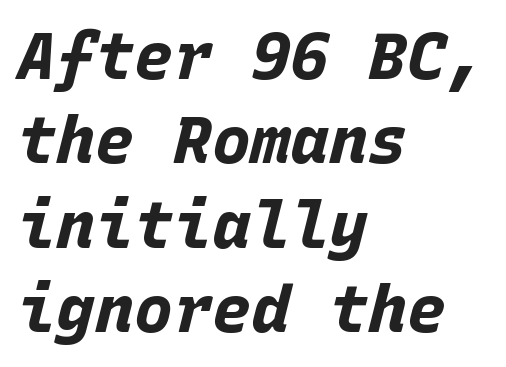
The image shows 65 px bold type, italic (leaning right), monospaced; set left-aligned, normal line spacing (1.3x), normal letter spacing, not underlined; low stroke contrast and a large x-height.
